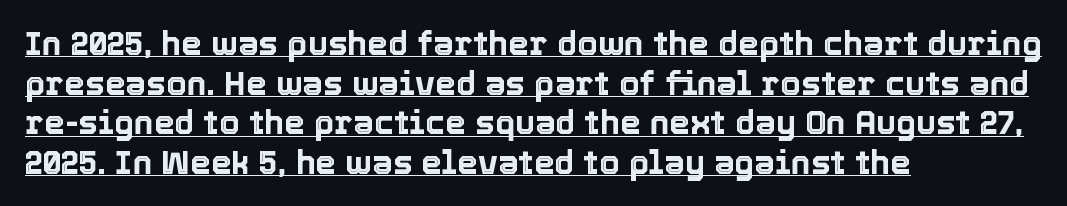
Q: Is the text italic (slanted)? A: No, it is upright.
Q: Is the text underlined? A: Yes.
Q: How is the paragraph aligned? A: Left-aligned.
Q: Is the spacing between letters normal or unusually wide? A: Normal.
Q: Width (condensed, normal, or wide)? A: Normal.
Q: x-height? A: Medium.
Q: Monospaced? A: No.
